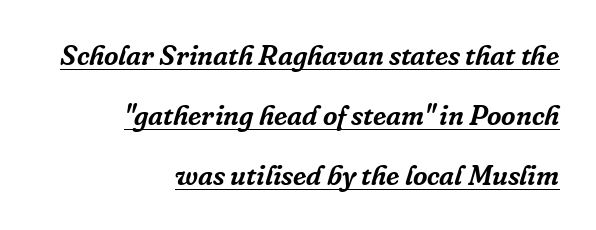
{"serif": "yes", "italic": "yes", "lean": "right", "slant_degrees": 16, "width": "normal", "stroke_contrast": "low", "x_height": "medium", "monospaced": "no", "underline": "yes", "align": "right", "line_spacing": "loose", "line_spacing_ratio": 2.14, "letter_spacing": "normal", "letter_spacing_em": 0.0, "glyph_px": 28}
